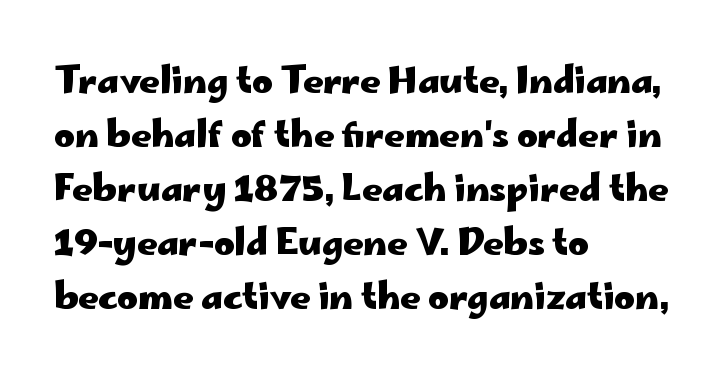
The image shows 35 px heavy, wide sans-serif type, upright; set left-aligned, normal line spacing (1.54x), normal letter spacing, not underlined; low stroke contrast and a small x-height.
